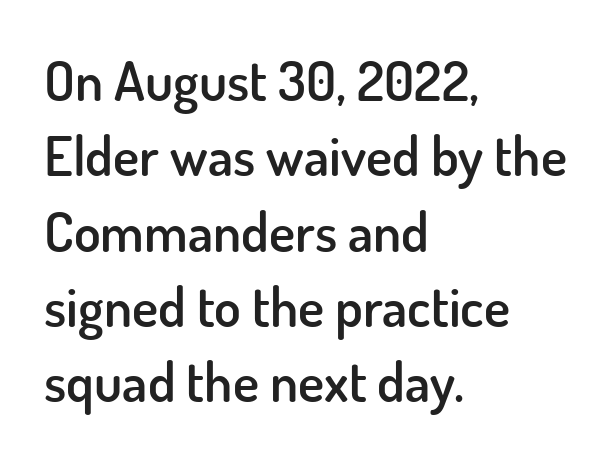
The image shows 55 px semibold sans-serif type, upright; set left-aligned, normal line spacing (1.37x), normal letter spacing, not underlined; low stroke contrast and a small x-height.
